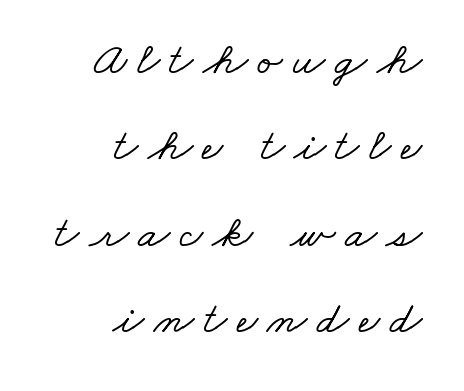
Here the designer chose a conventional face with non-uniform glyph widths. The passage shown is not underscored anywhere. Are there feet on the stems? There are — it's a serif. The gaps between neighbouring characters are conspicuously large. Visually the block forms a straight wall on the right and a jagged coastline on the left.
